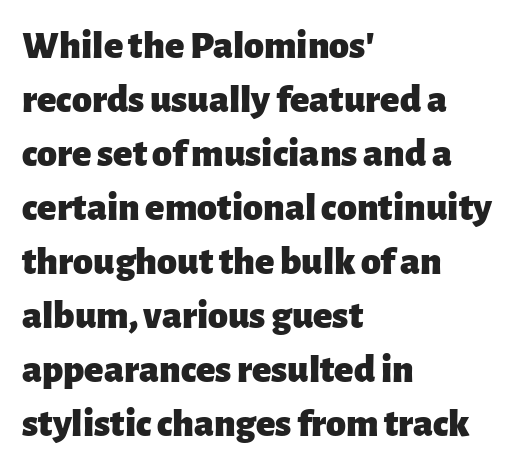
Q: Is the text bold? A: Yes.
Q: Is the text italic (slanted)? A: No, it is upright.
Q: Is the typeface a serif or a sans-serif typeface? A: Sans-serif.
Q: Is the text underlined? A: No.
Q: How is the paragraph aligned? A: Left-aligned.
Q: Is the spacing between letters normal or unusually wide? A: Normal.
Q: Is the spacing between lines tight, normal or loose? A: Normal.
Q: Width (condensed, normal, or wide)? A: Normal.
Q: Stroke contrast? A: Low.
Q: x-height? A: Medium.
Q: Monospaced? A: No.
